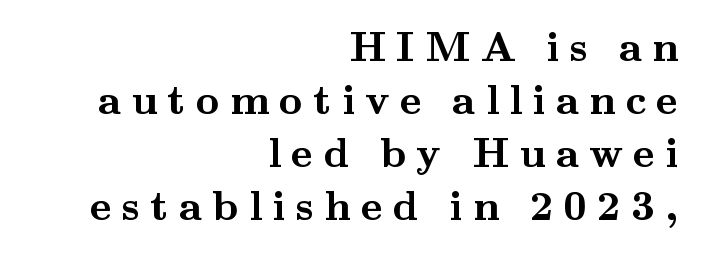
The image shows 41 px semibold, wide serif type, upright; set right-aligned, normal line spacing (1.29x), unusually wide letter spacing (+0.25 em), not underlined; medium stroke contrast and a small x-height.
